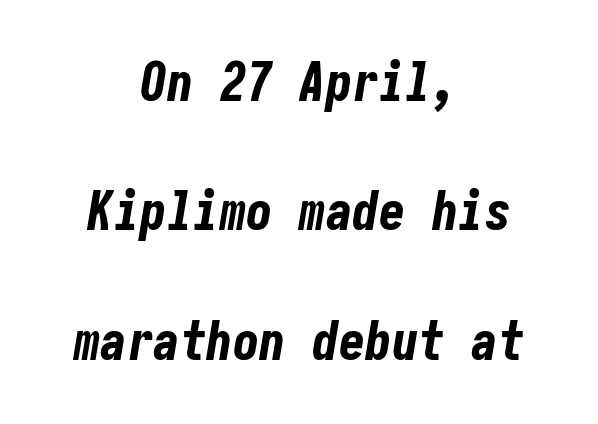
{"italic": "yes", "lean": "right", "slant_degrees": 10, "bold": "yes", "weight": "bold", "width": "condensed", "stroke_contrast": "low", "x_height": "medium", "underline": "no", "align": "center", "line_spacing": "loose", "line_spacing_ratio": 2.44, "letter_spacing": "normal", "letter_spacing_em": 0.0, "glyph_px": 53}
